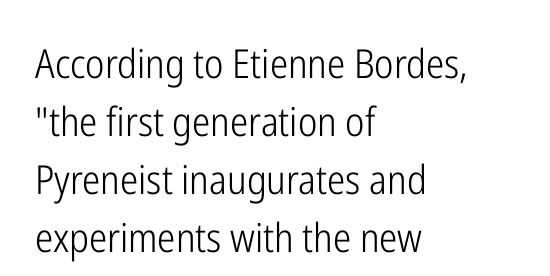
Q: Is the text bold? A: No.
Q: Is the text italic (slanted)? A: No, it is upright.
Q: Is the typeface a serif or a sans-serif typeface? A: Sans-serif.
Q: Is the text underlined? A: No.
Q: How is the paragraph aligned? A: Left-aligned.
Q: Is the spacing between letters normal or unusually wide? A: Normal.
Q: Is the spacing between lines tight, normal or loose? A: Normal.
Q: Width (condensed, normal, or wide)? A: Condensed.
Q: Stroke contrast? A: Low.
Q: x-height? A: Medium.
Q: Monospaced? A: No.
